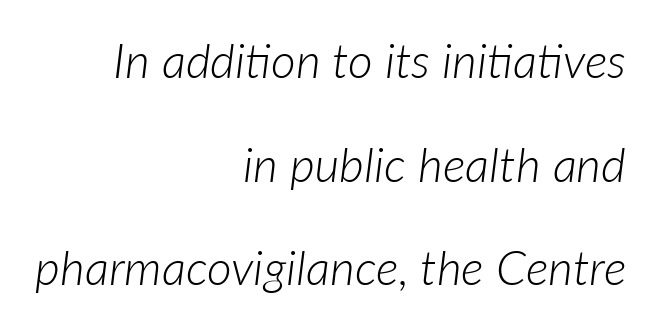
{"italic": "yes", "lean": "right", "slant_degrees": 7, "bold": "no", "weight": "light", "width": "normal", "stroke_contrast": "low", "x_height": "medium", "monospaced": "no", "underline": "no", "align": "right", "line_spacing": "loose", "line_spacing_ratio": 2.16, "letter_spacing": "normal", "letter_spacing_em": 0.0, "glyph_px": 48}
